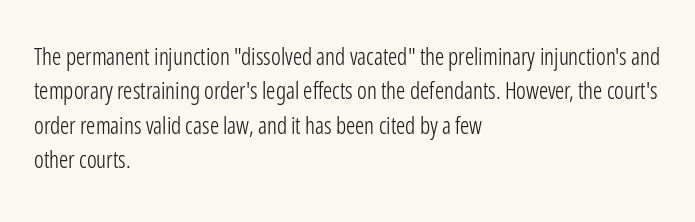
{"italic": "no", "bold": "no", "underline": "no", "align": "left", "line_spacing": "normal", "line_spacing_ratio": 1.49, "letter_spacing": "normal", "letter_spacing_em": 0.0, "glyph_px": 23}
